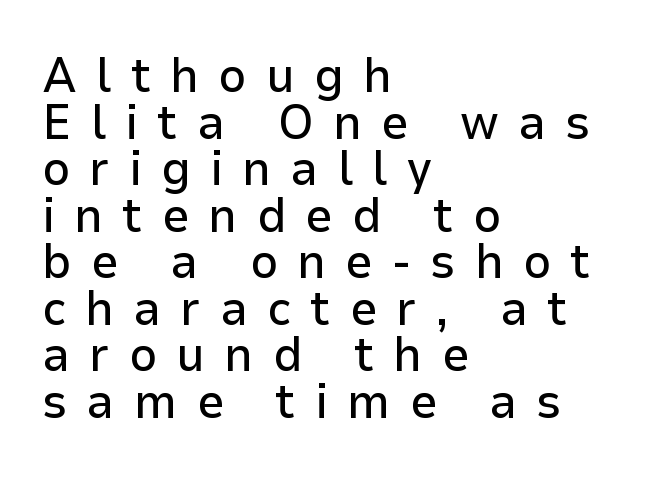
The image shows 49 px sans-serif type, upright; set left-aligned, tight line spacing (0.95x), unusually wide letter spacing (+0.39 em), not underlined; low stroke contrast and a medium x-height.
